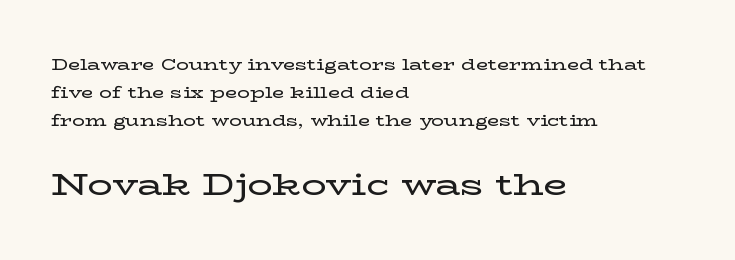
The image shows 31 px wide serif type, upright; set left-aligned, line spacing 1.75x, normal letter spacing, not underlined; the second (bottom) block is 1.94x larger; low stroke contrast and a medium x-height.
